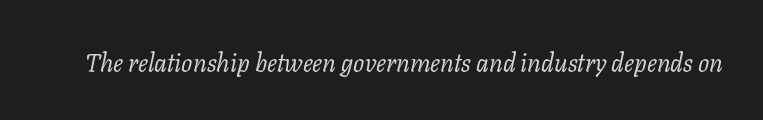
These lines keep a tight, regular rhythm from letter to letter. The area under the type is left untouched. Is the type heavy? It reads as light-to-regular instead. The rendering applies a slant to the glyphs.
